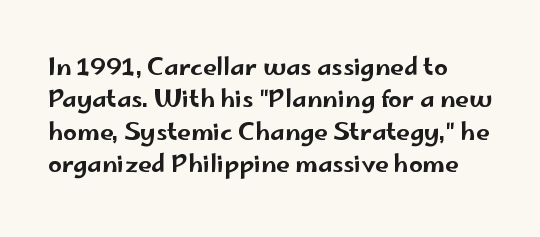
Q: Is the text italic (slanted)? A: No, it is upright.
Q: Is the text underlined? A: No.
Q: How is the paragraph aligned? A: Left-aligned.
Q: Is the spacing between letters normal or unusually wide? A: Normal.
Q: Is the spacing between lines tight, normal or loose? A: Normal.
